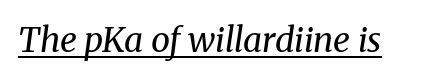
The image shows 34 px regular-weight serif type, italic (leaning right); set normal letter spacing, underlined; medium stroke contrast and a medium x-height.
